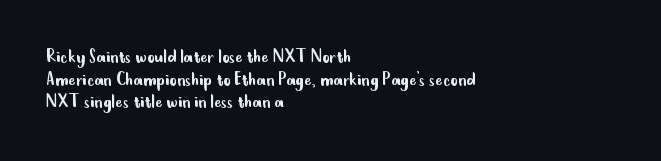
{"italic": "no", "bold": "no", "underline": "no", "align": "left", "line_spacing": "tight", "line_spacing_ratio": 1.03, "letter_spacing": "normal", "letter_spacing_em": 0.0, "glyph_px": 22}
